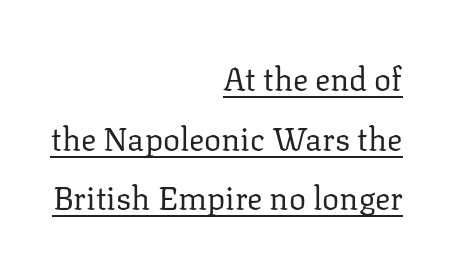
The image shows 32 px regular-weight serif type, upright; set right-aligned, line spacing 1.86x, normal letter spacing, underlined; low stroke contrast and a medium x-height.
